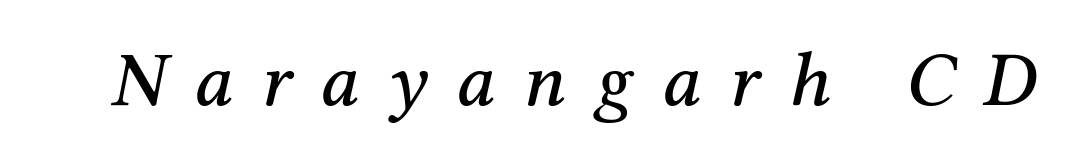
{"serif": "yes", "italic": "yes", "lean": "right", "slant_degrees": 12, "width": "normal", "stroke_contrast": "medium", "x_height": "medium", "monospaced": "no", "underline": "no", "letter_spacing": "wide", "letter_spacing_em": 0.37, "glyph_px": 78}
